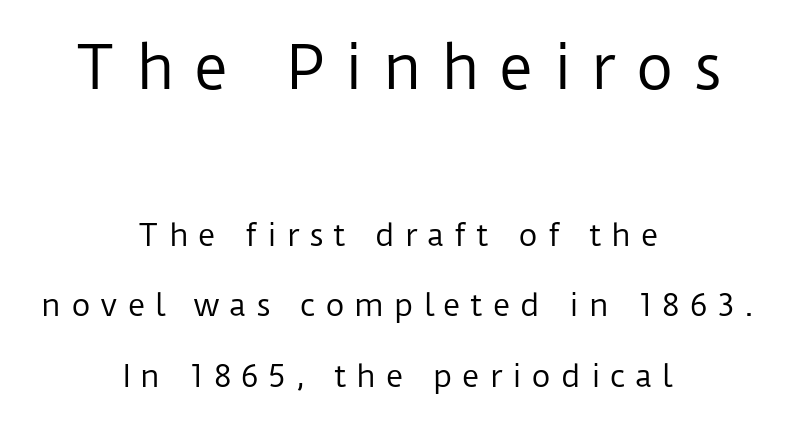
Tracking value appears strongly positive — letters spread wide. Does the lettering tilt? It doesn't — this is upright. Line starts and ends both wander, symmetrically. Large over small — that's the arrangement of the two blocks here.
